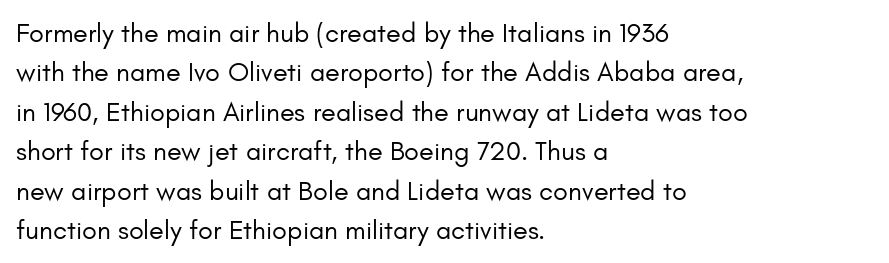
The image shows 27 px text type, upright; set left-aligned, normal line spacing (1.46x), normal letter spacing, not underlined.
